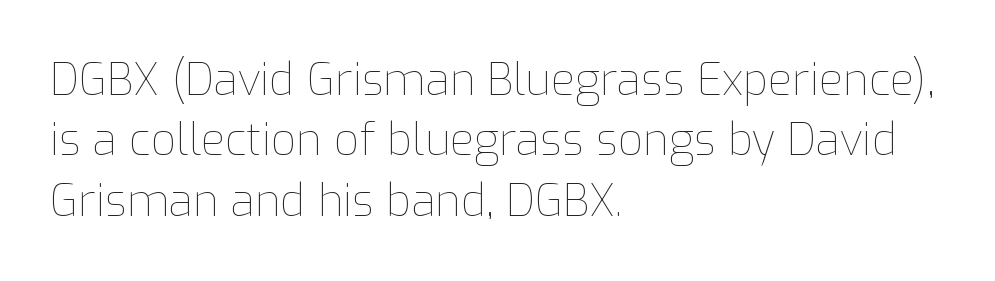
The font is comparable to plain body text, perhaps lighter. Notice how descenders clear the ascenders below comfortably — that's standard leading. Clear beneath every line of the passage. When letters stand straight like this, we call the style roman or upright. This rendering uses left alignment, leaving the right contour irregular.
